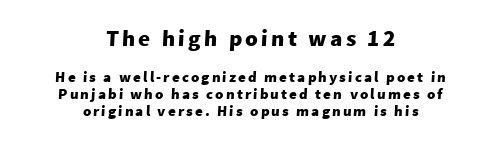
{"bold": "yes", "underline": "no", "align": "center", "line_spacing": "tight", "line_spacing_ratio": 1.12, "larger_block": "first", "size_ratio": 1.53, "glyph_px": 23}
